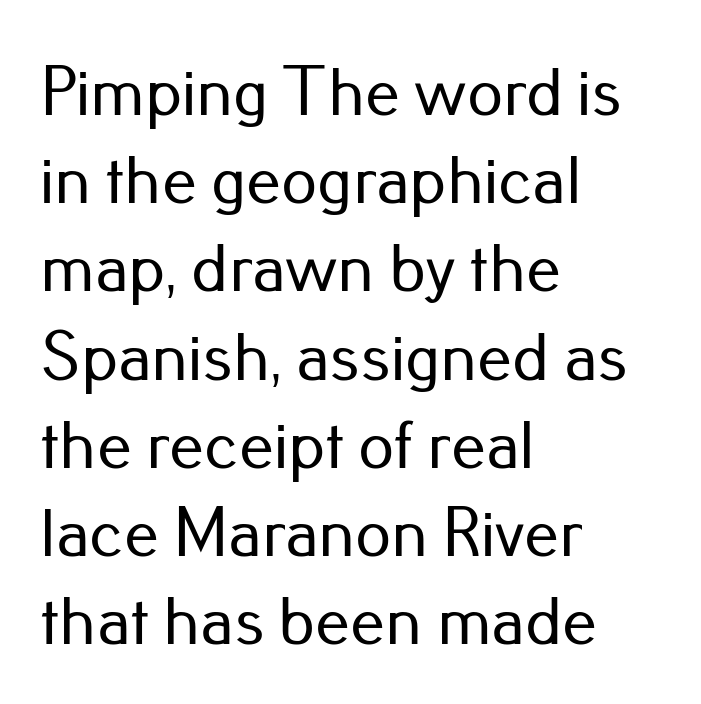
The image shows 70 px sans-serif type, upright; set left-aligned, normal line spacing (1.26x), normal letter spacing, not underlined; low stroke contrast and a small x-height.
